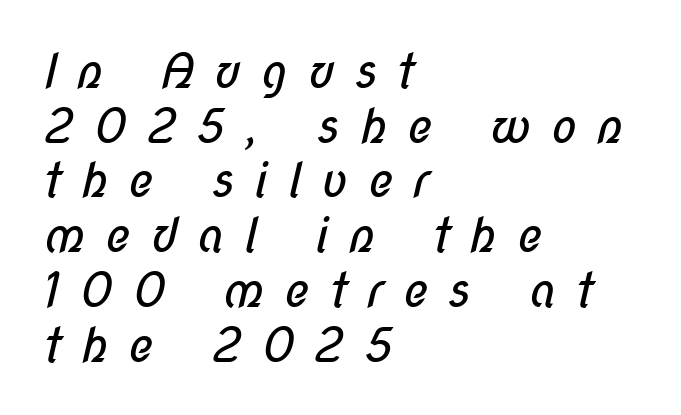
Underline: absent. Casual observation: everything's shoved over to the left. Heaviness? Minimal to ordinary, like unemphasized prose. Leading: reduced.
